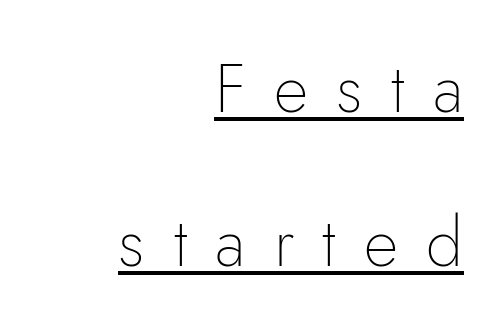
The image shows 67 px thin sans-serif type, upright; set right-aligned, loose line spacing (2.3x), unusually wide letter spacing (+0.42 em), underlined; low stroke contrast and a small x-height.
